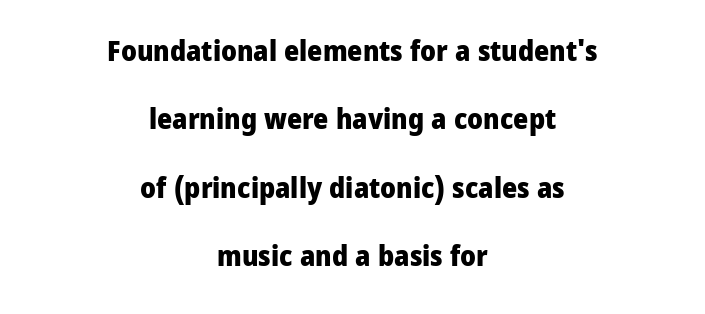
The image shows 29 px heavy sans-serif type, upright; set centered, loose line spacing (2.36x), normal letter spacing, not underlined; low stroke contrast and a medium x-height.
